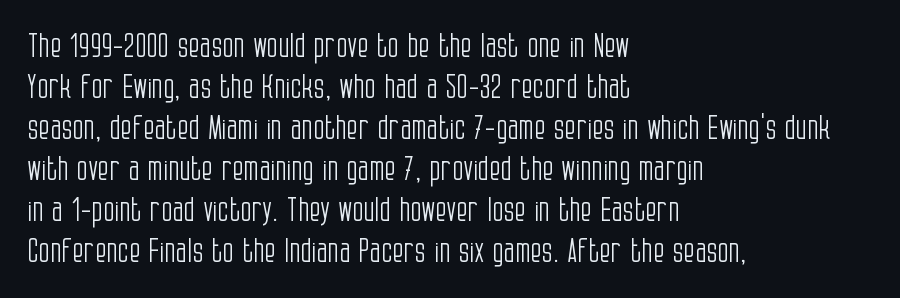
Q: Is the text bold? A: No.
Q: Is the text italic (slanted)? A: No, it is upright.
Q: Is the typeface a serif or a sans-serif typeface? A: Sans-serif.
Q: Is the text underlined? A: No.
Q: How is the paragraph aligned? A: Left-aligned.
Q: Is the spacing between letters normal or unusually wide? A: Normal.
Q: Width (condensed, normal, or wide)? A: Condensed.
Q: Stroke contrast? A: Low.
Q: x-height? A: Large.
Q: Monospaced? A: No.
